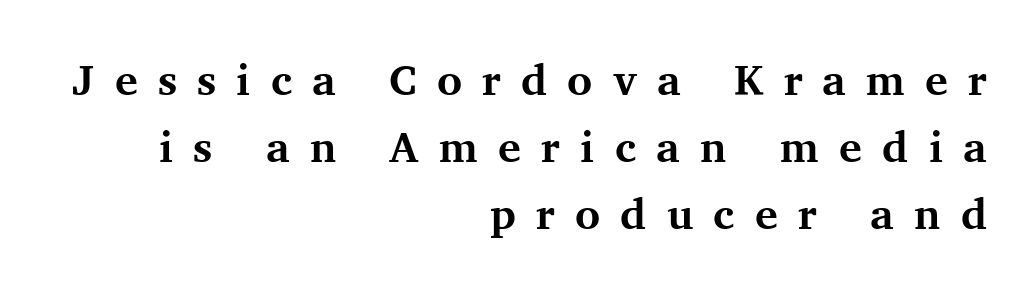
{"serif": "yes", "italic": "no", "bold": "yes", "weight": "bold", "width": "normal", "stroke_contrast": "medium", "x_height": "medium", "monospaced": "no", "underline": "no", "align": "right", "line_spacing": "normal", "line_spacing_ratio": 1.56, "letter_spacing": "wide", "letter_spacing_em": 0.47, "glyph_px": 43}
